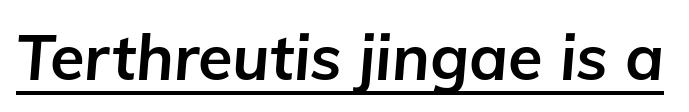
The image shows 63 px bold type, italic (leaning right); set normal letter spacing, underlined; low stroke contrast and a medium x-height.
